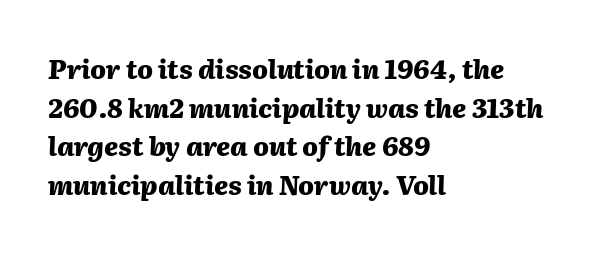
Is the type slanted? Yes — the strokes lean at a clear angle. Each glyph is drawn with heavy, bold strokes. Successive baselines arrive at the customary interval. The paragraph shown leans on its left margin. Honestly, the letter spacing is just normal — you wouldn't notice it.
